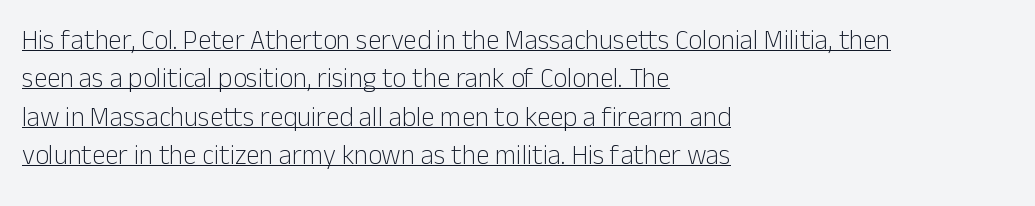
Q: Is the text bold? A: No.
Q: Is the text italic (slanted)? A: No, it is upright.
Q: Is the text underlined? A: Yes.
Q: How is the paragraph aligned? A: Left-aligned.
Q: Is the spacing between letters normal or unusually wide? A: Normal.
Q: Is the spacing between lines tight, normal or loose? A: Normal.
